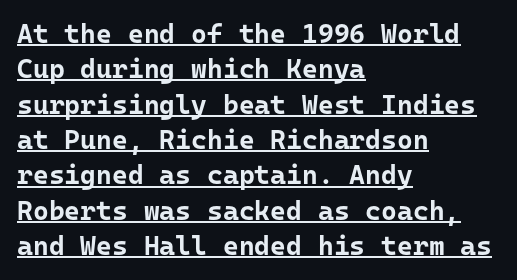
Bold? Absolutely — the strokes are thick and heavy. This is underlined copy, the kind a proofreader might mark for attention. The type is set solid horizontally, with unmodified tracking. Nope, not italic — everything's standing straight. Compared with a centered layout, this one pins lines to the left instead. What's the leading like? Ordinary, nothing unusual.
